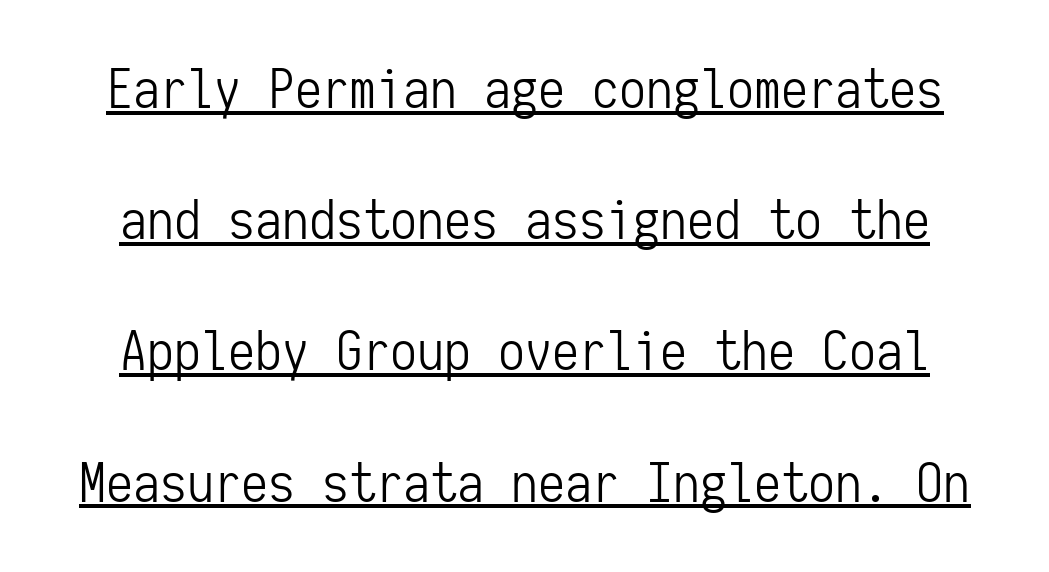
The image shows 54 px light, condensed sans-serif type, upright, monospaced; set loose line spacing (2.43x), normal letter spacing, underlined; low stroke contrast and a medium x-height.
